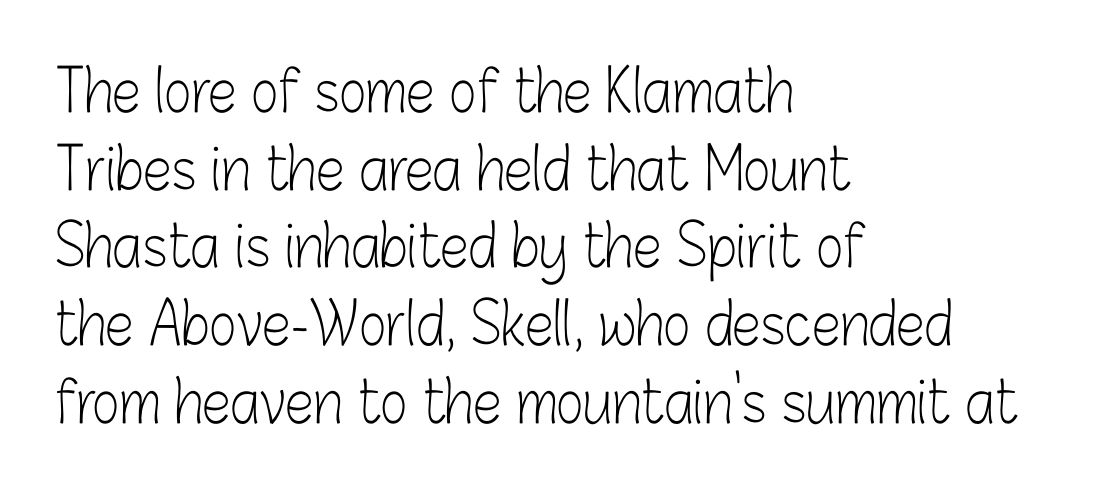
Default kerning and tracking; the words read as compact shapes. When letters stand straight like this, we call the style roman or upright. Character widths vary here, with narrow letters taking less room than wide ones. Horizontal alignment here is leftward, the default for most running prose. The rendering uses a moderate line-height, typical for paragraphs.
